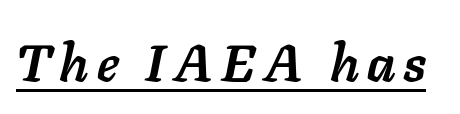
The image shows 52 px semibold type, italic (leaning right); set underlined; low stroke contrast and a medium x-height.
